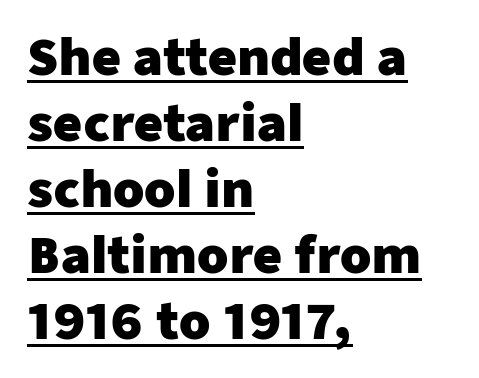
{"serif": "no", "italic": "no", "bold": "yes", "weight": "heavy", "width": "normal", "stroke_contrast": "low", "x_height": "medium", "monospaced": "no", "underline": "yes", "align": "left", "line_spacing": "normal", "line_spacing_ratio": 1.32, "letter_spacing": "normal", "letter_spacing_em": 0.0, "glyph_px": 50}
